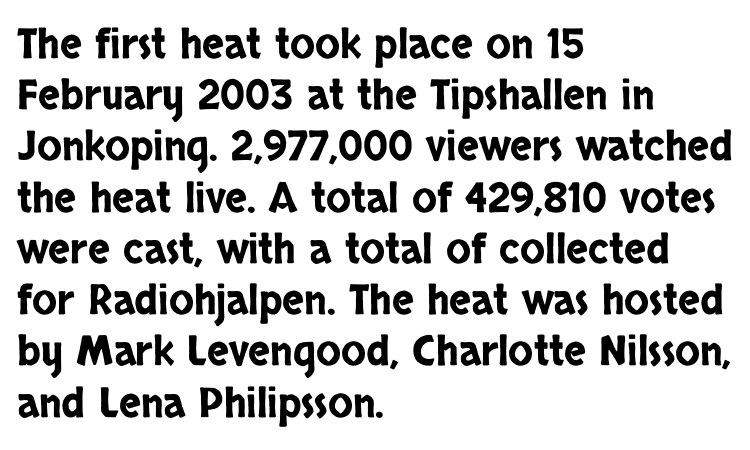
{"serif": "no", "italic": "no", "width": "condensed", "stroke_contrast": "low", "x_height": "large", "monospaced": "no", "underline": "no", "align": "left", "line_spacing": "normal", "line_spacing_ratio": 1.25, "letter_spacing": "normal", "letter_spacing_em": 0.0, "glyph_px": 41}
